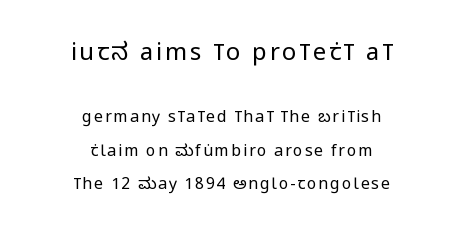
Q: Is the text bold? A: No.
Q: Is the text italic (slanted)? A: No, it is upright.
Q: Is the text underlined? A: No.
Q: How is the paragraph aligned? A: Centered.
Q: Is the spacing between lines tight, normal or loose? A: Loose.
Q: Which block of text is set in a larger size, the first (top) or the second (bottom)? A: The first (top) one.
